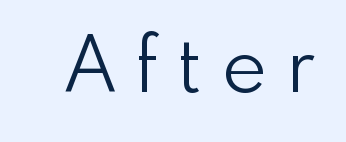
The image shows 76 px light sans-serif type, upright; set unusually wide letter spacing (+0.28 em), not underlined; low stroke contrast and a small x-height.
